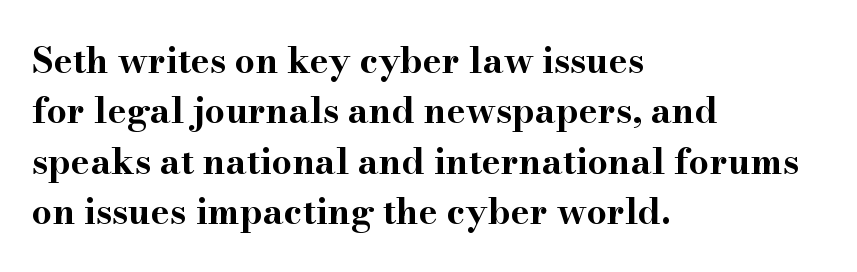
The image shows 36 px bold, wide serif type, upright; set left-aligned, normal line spacing (1.4x), normal letter spacing, not underlined; high stroke contrast and a small x-height.
